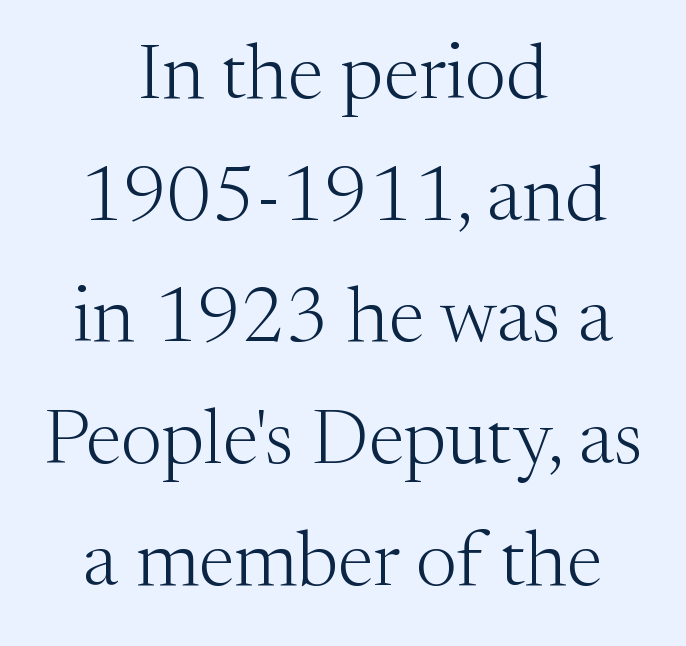
Tracking value appears to be zero — textbook default spacing. The rows are spaced the way most documents space them. The baseline area is clear. A typesetter would label this face a serif.
